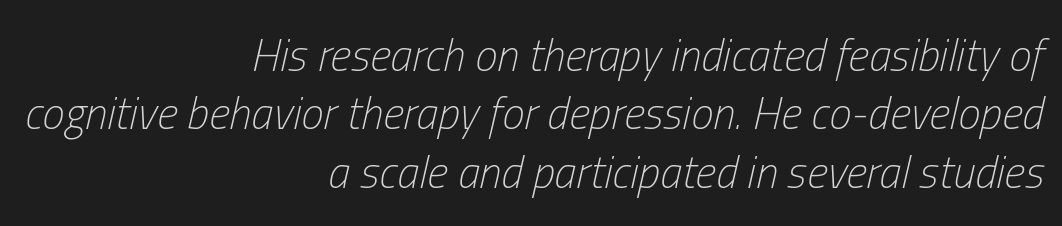
{"italic": "yes", "lean": "right", "slant_degrees": 13, "bold": "no", "weight": "light", "width": "condensed", "stroke_contrast": "low", "x_height": "medium", "monospaced": "no", "underline": "no", "align": "right", "line_spacing": "normal", "line_spacing_ratio": 1.3, "letter_spacing": "normal", "letter_spacing_em": 0.0, "glyph_px": 45}
